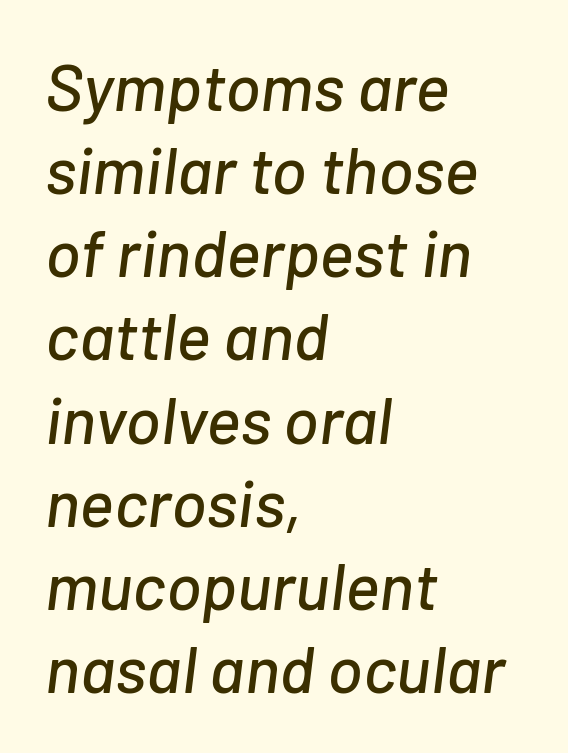
The image shows 66 px text type, italic (leaning right); set left-aligned, normal line spacing (1.26x), normal letter spacing, not underlined; low stroke contrast and a medium x-height.
